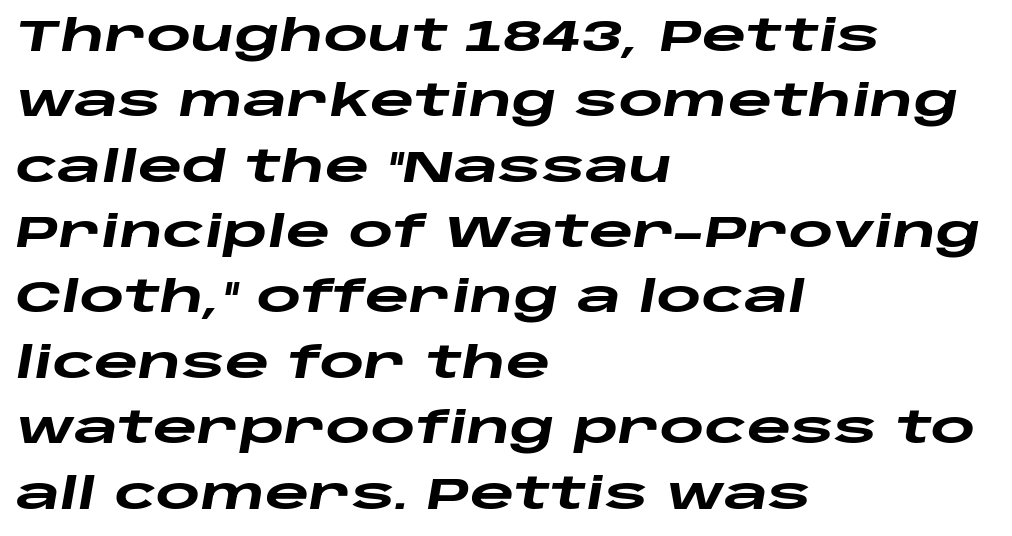
Strokes here are thick enough to call this a true bold. These lines sit exactly where default settings would place them. The typography opts for an oblique posture over an upright one. Just letters on the line, the space beneath them empty. You could call the tracking neutral — neither tight nor loose. Note the varied advance widths — an 'i' is clearly narrower than an 'm'.
